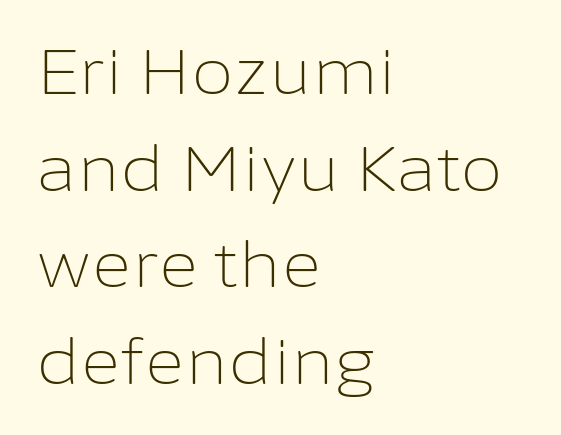
Q: Is the text bold? A: No.
Q: Is the text italic (slanted)? A: No, it is upright.
Q: Is the typeface a serif or a sans-serif typeface? A: Sans-serif.
Q: Is the text underlined? A: No.
Q: How is the paragraph aligned? A: Left-aligned.
Q: Is the spacing between letters normal or unusually wide? A: Normal.
Q: Is the spacing between lines tight, normal or loose? A: Normal.
Q: Width (condensed, normal, or wide)? A: Normal.
Q: Stroke contrast? A: Low.
Q: x-height? A: Medium.
Q: Monospaced? A: No.
